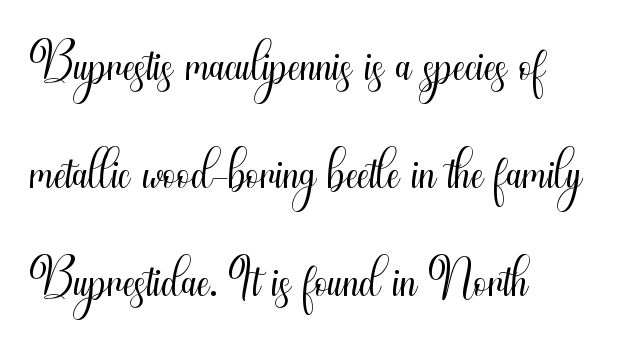
The image shows 76 px light, condensed sans-serif type; set left-aligned, normal line spacing (1.42x), normal letter spacing, not underlined; medium stroke contrast and a small x-height.
